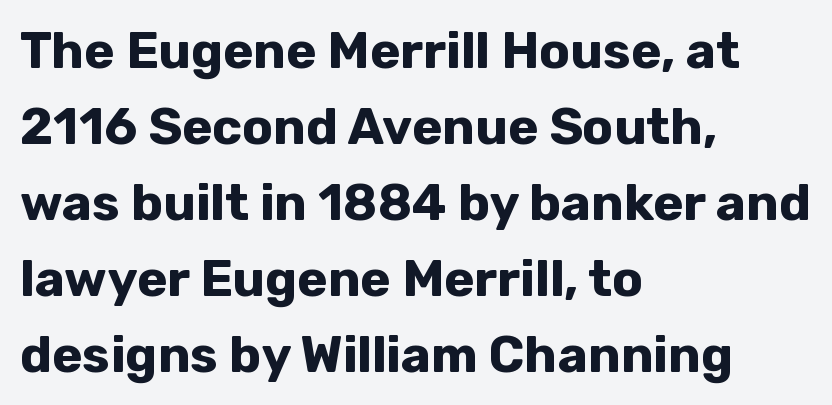
Each new line begins a customary step beneath the previous one. Nobody touched the tracking dial on this one. Typographic density is high because the face is bold. Is this a fixed-width face? No — the glyphs have proportional, varying widths. The compositor pushed each line to the left boundary.
